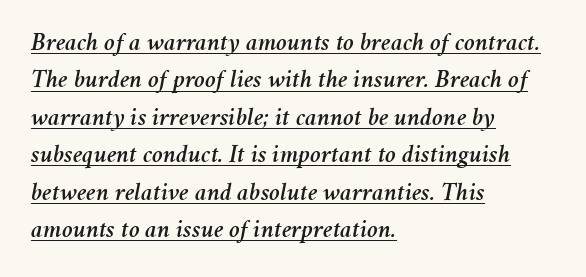
The image shows 26 px text type, italic (leaning right); set left-aligned, normal line spacing (1.44x), normal letter spacing, underlined.
